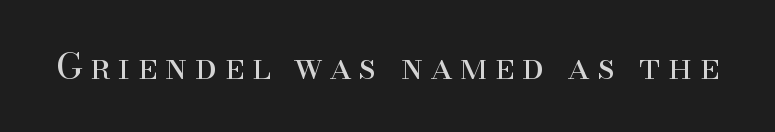
{"serif": "yes", "italic": "no", "bold": "no", "weight": "regular", "width": "normal", "stroke_contrast": "high", "x_height": "small", "monospaced": "no", "underline": "no", "letter_spacing": "wide", "letter_spacing_em": 0.21, "glyph_px": 36}
